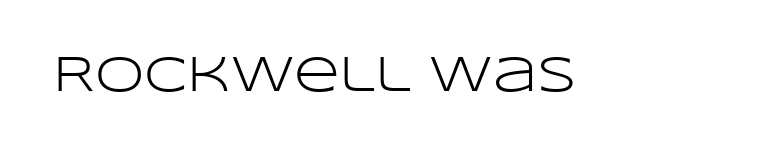
The image shows 50 px light, wide sans-serif type, upright; set normal letter spacing, not underlined; low stroke contrast and a large x-height.
